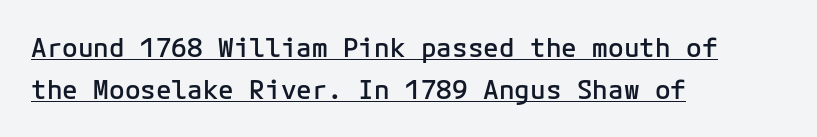
The image shows 26 px text type, upright; set left-aligned, normal line spacing (1.6x), normal letter spacing, underlined.
